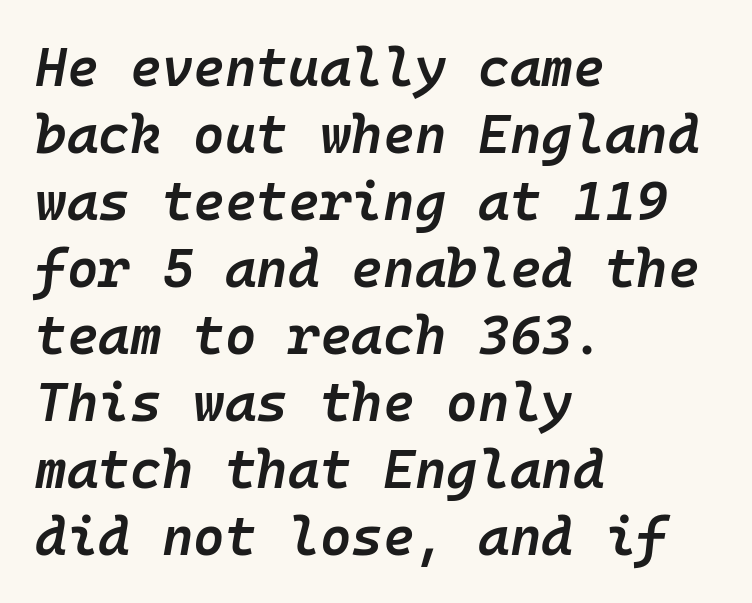
Q: Is the text bold? A: Semi-bold.
Q: Is the text italic (slanted)? A: Yes, it leans right by about 10 degrees.
Q: Is the text underlined? A: No.
Q: How is the paragraph aligned? A: Left-aligned.
Q: Is the spacing between letters normal or unusually wide? A: Normal.
Q: Width (condensed, normal, or wide)? A: Normal.
Q: Stroke contrast? A: Low.
Q: x-height? A: Medium.
Q: Monospaced? A: Yes.
